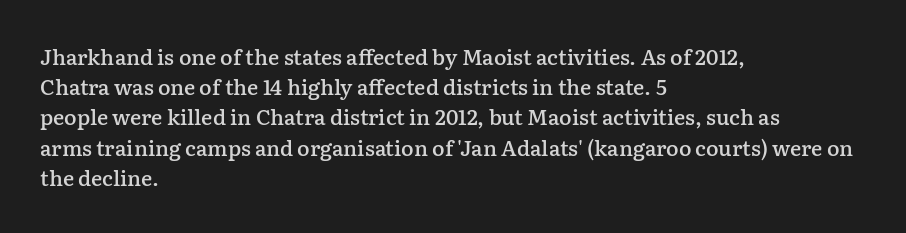
{"italic": "no", "bold": "semi", "underline": "no", "align": "left", "line_spacing": "normal", "line_spacing_ratio": 1.44, "letter_spacing": "normal", "letter_spacing_em": 0.0, "glyph_px": 21}
